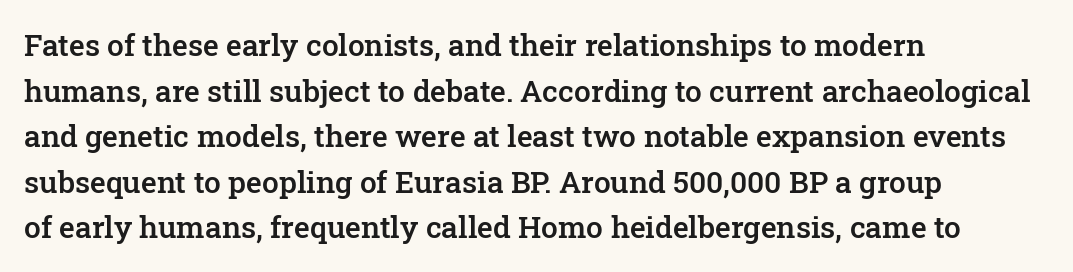
The image shows 30 px semibold serif type, upright; set left-aligned, normal line spacing (1.52x), normal letter spacing, not underlined; low stroke contrast and a medium x-height.
